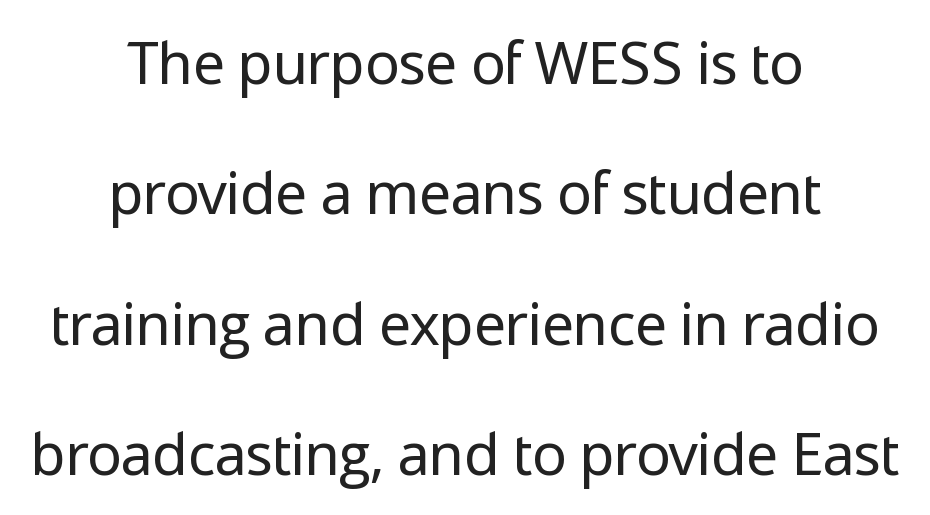
{"serif": "no", "italic": "no", "bold": "no", "weight": "regular", "width": "normal", "stroke_contrast": "low", "x_height": "medium", "monospaced": "no", "underline": "no", "align": "center", "line_spacing": "loose", "line_spacing_ratio": 2.25, "letter_spacing": "normal", "letter_spacing_em": 0.0, "glyph_px": 58}
